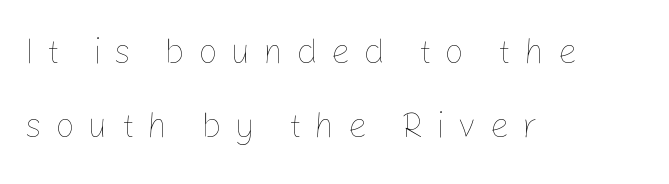
Q: Is the text bold? A: No.
Q: Is the text italic (slanted)? A: No, it is upright.
Q: Is the text underlined? A: No.
Q: How is the paragraph aligned? A: Left-aligned.
Q: Is the spacing between letters normal or unusually wide? A: Unusually wide.
Q: Is the spacing between lines tight, normal or loose? A: Loose.
Q: Width (condensed, normal, or wide)? A: Normal.
Q: Stroke contrast? A: Low.
Q: x-height? A: Medium.
Q: Monospaced? A: No.
